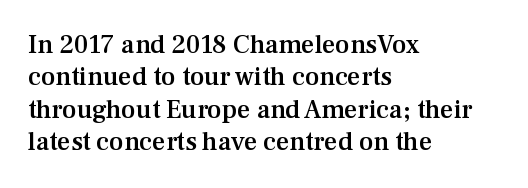
The image shows 26 px text type, upright; set left-aligned, normal line spacing (1.25x), normal letter spacing, not underlined.
